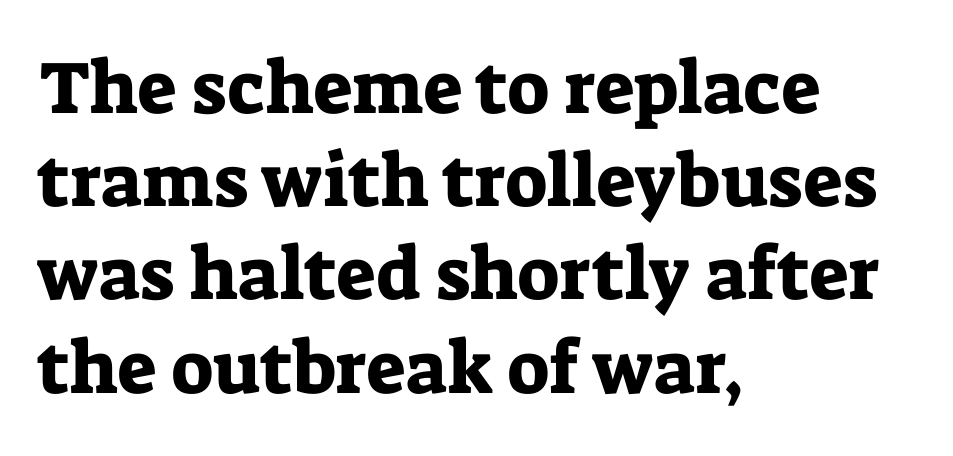
The image shows 74 px serif type, upright; set left-aligned, normal line spacing (1.26x), normal letter spacing, not underlined; low stroke contrast and a medium x-height.
